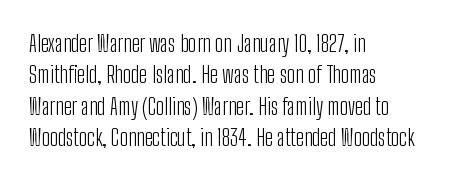
Q: Is the text bold? A: No.
Q: Is the text italic (slanted)? A: No, it is upright.
Q: Is the text underlined? A: No.
Q: How is the paragraph aligned? A: Left-aligned.
Q: Is the spacing between letters normal or unusually wide? A: Normal.
Q: Is the spacing between lines tight, normal or loose? A: Normal.
